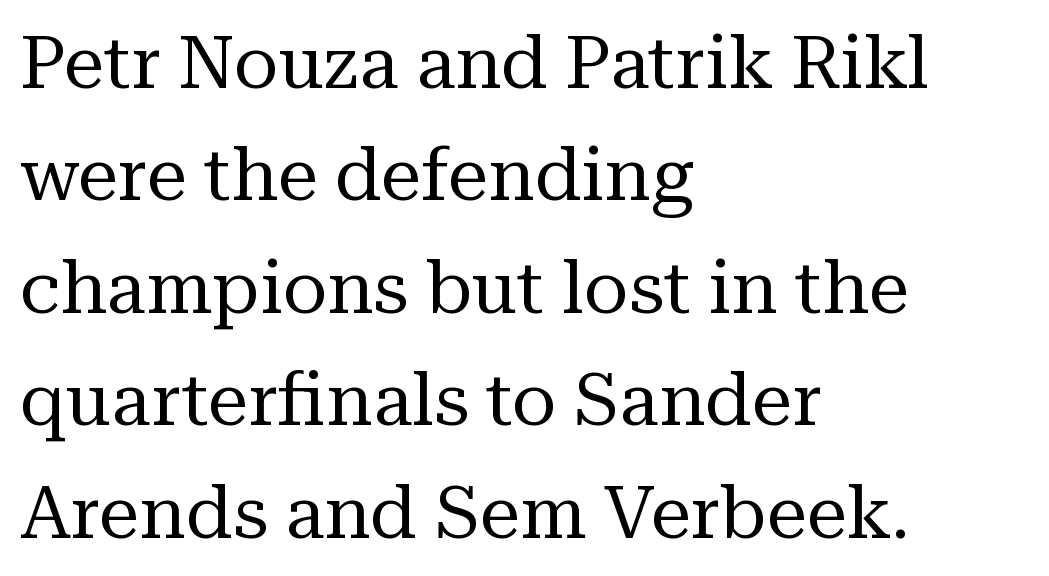
{"serif": "yes", "italic": "no", "bold": "no", "weight": "regular", "width": "normal", "stroke_contrast": "medium", "x_height": "medium", "monospaced": "no", "underline": "no", "align": "left", "line_spacing": "normal", "line_spacing_ratio": 1.54, "letter_spacing": "normal", "letter_spacing_em": 0.0, "glyph_px": 73}
